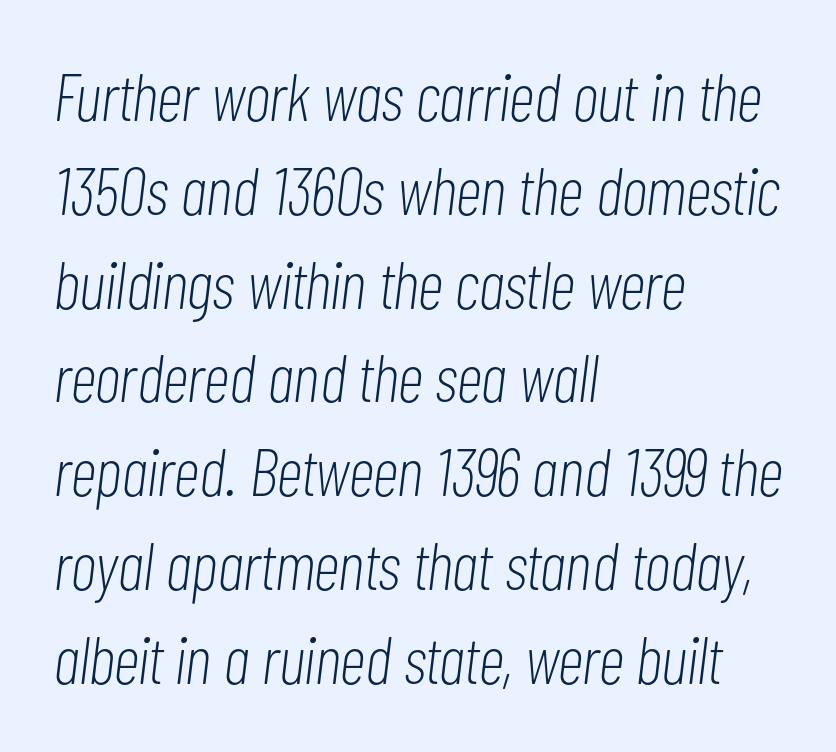
The image shows 67 px light, condensed type, italic (leaning right); set left-aligned, normal line spacing (1.4x), normal letter spacing, not underlined; low stroke contrast and a medium x-height.
